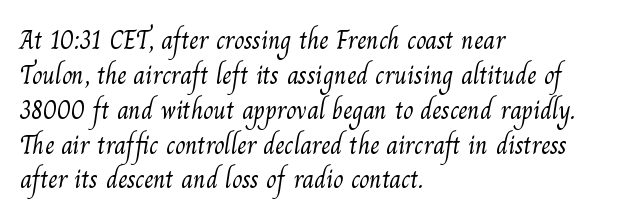
{"bold": "no", "underline": "no", "align": "left", "line_spacing": "normal", "line_spacing_ratio": 1.34, "letter_spacing": "normal", "letter_spacing_em": 0.0, "glyph_px": 26}
